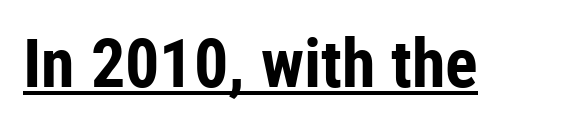
The image shows 68 px bold, condensed sans-serif type, upright; set normal letter spacing, underlined; low stroke contrast and a medium x-height.
